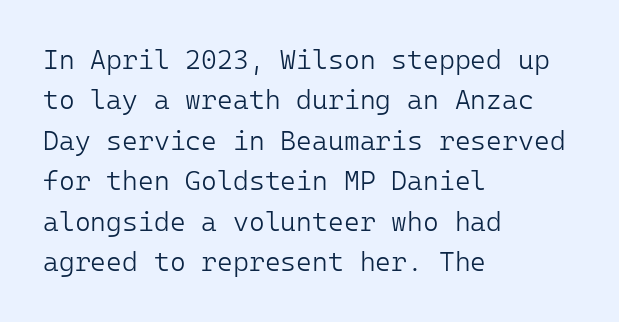
Q: Is the text bold? A: No.
Q: Is the text italic (slanted)? A: No, it is upright.
Q: Is the text underlined? A: No.
Q: How is the paragraph aligned? A: Left-aligned.
Q: Is the spacing between letters normal or unusually wide? A: Normal.
Q: Is the spacing between lines tight, normal or loose? A: Normal.
